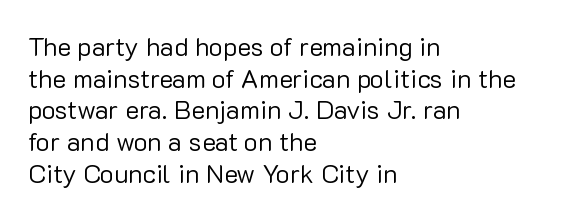
The image shows 26 px text type, upright; set left-aligned, line spacing 1.22x, normal letter spacing, not underlined.
